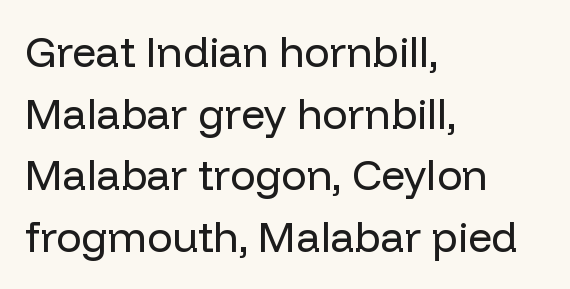
{"serif": "no", "italic": "no", "bold": "no", "weight": "regular", "width": "normal", "stroke_contrast": "low", "x_height": "medium", "monospaced": "no", "underline": "no", "align": "left", "line_spacing": "normal", "line_spacing_ratio": 1.47, "letter_spacing": "normal", "letter_spacing_em": 0.0, "glyph_px": 42}
